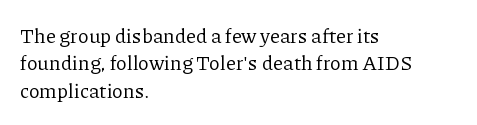
Q: Is the text bold? A: No.
Q: Is the text italic (slanted)? A: No, it is upright.
Q: Is the text underlined? A: No.
Q: How is the paragraph aligned? A: Left-aligned.
Q: Is the spacing between letters normal or unusually wide? A: Normal.
Q: Is the spacing between lines tight, normal or loose? A: Normal.
